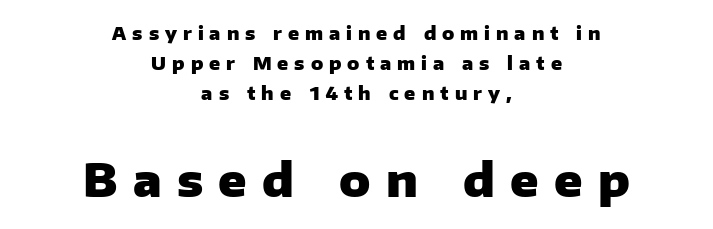
The image shows 46 px heavy sans-serif type, upright; set centered, normal line spacing (1.68x), unusually wide letter spacing (+0.33 em), not underlined; the second (bottom) block is 2.56x larger; low stroke contrast and a medium x-height.
